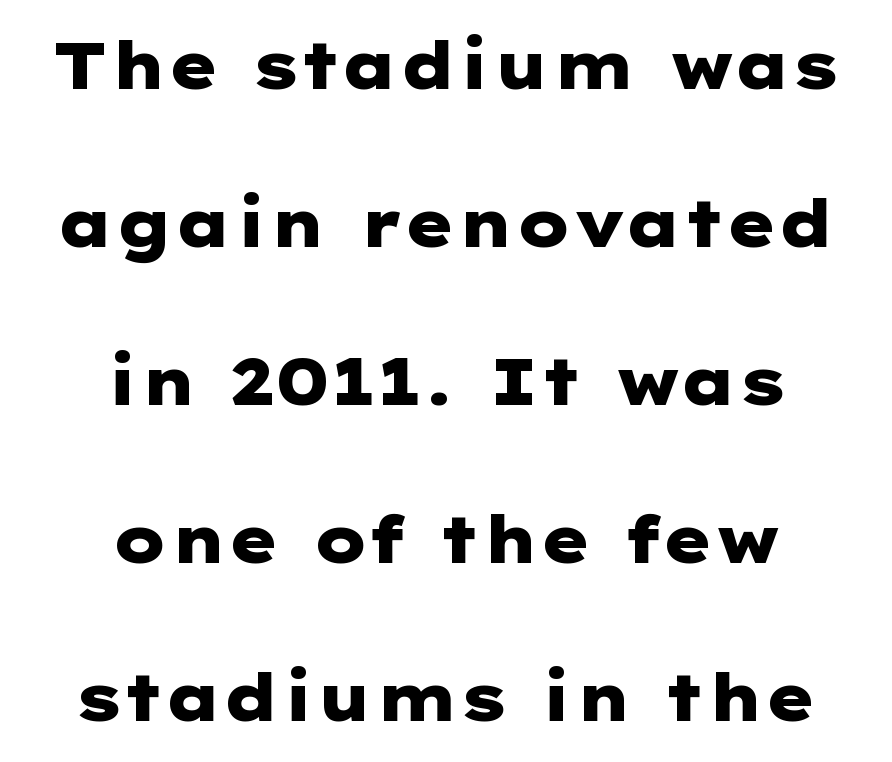
{"serif": "no", "italic": "no", "bold": "yes", "weight": "heavy", "width": "wide", "stroke_contrast": "low", "x_height": "medium", "underline": "no", "align": "center", "line_spacing": "loose", "line_spacing_ratio": 2.43, "letter_spacing": "normal", "letter_spacing_em": 0.0, "glyph_px": 65}
